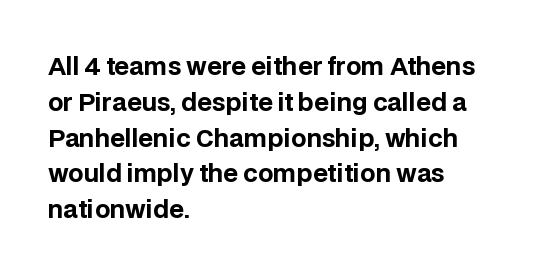
Q: Is the text bold? A: Yes.
Q: Is the text italic (slanted)? A: No, it is upright.
Q: Is the text underlined? A: No.
Q: How is the paragraph aligned? A: Left-aligned.
Q: Is the spacing between letters normal or unusually wide? A: Normal.
Q: Is the spacing between lines tight, normal or loose? A: Normal.
